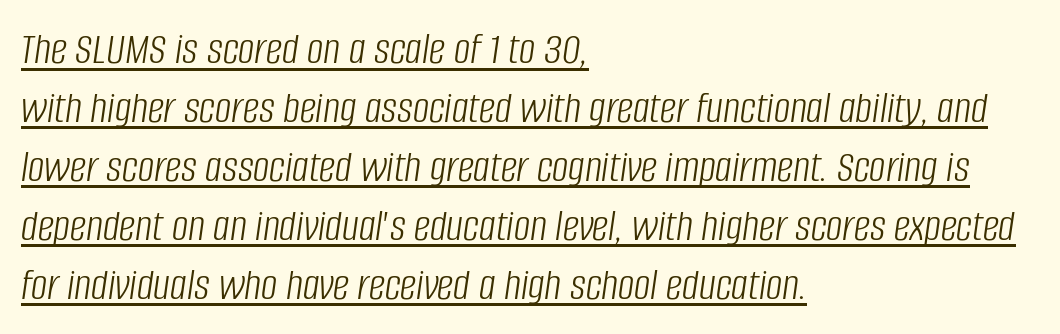
The image shows 46 px light, condensed type, italic (leaning right); set left-aligned, normal line spacing (1.28x), normal letter spacing, underlined; low stroke contrast and a large x-height.
